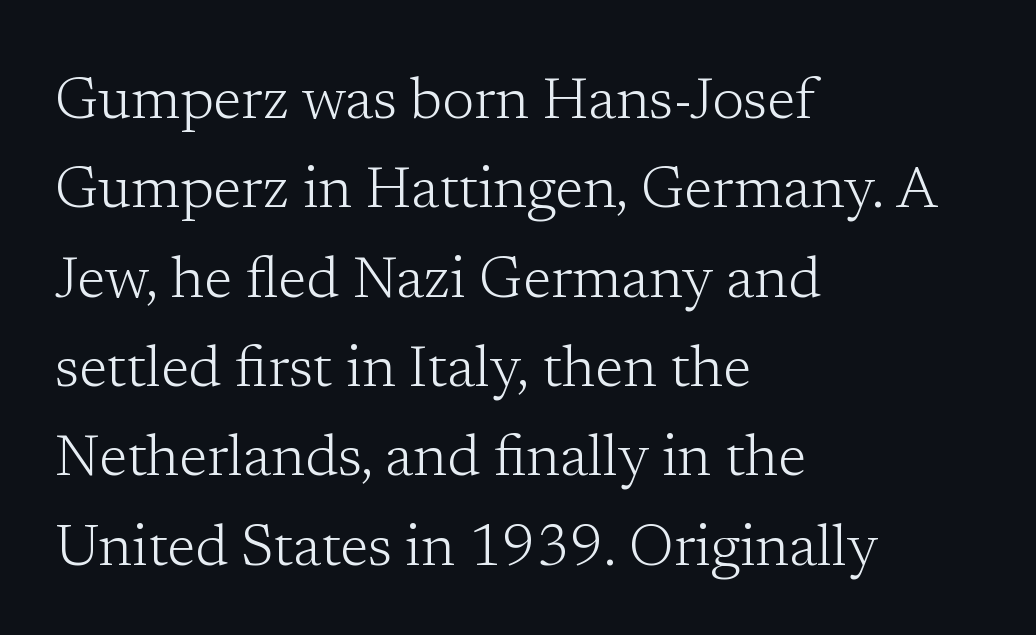
The lettering stays uniformly vertical, giving the passage a roman look. Caption: face not bold, strokes unweighted. Tracking value appears to be zero — textbook default spacing. You could not count columns in this text — the font is proportionally spaced. A clean baseline with only descenders dipping below it.
